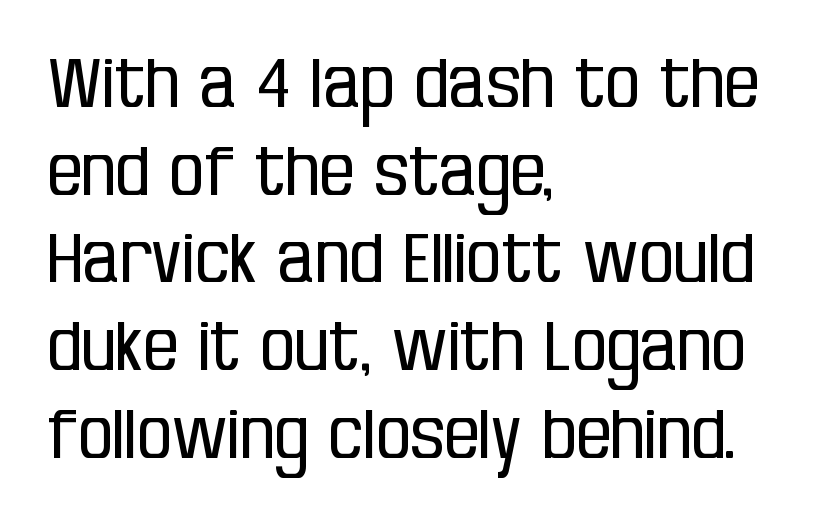
Serifs: no, the terminals of the letterforms are clean. Caption: face not bold, strokes unweighted. The specimen reads as upright at a glance. Descenders are the only things crossing below the line. Looks like regular typesetting: each glyph gets only the width it needs. Standard letterfit; no display-style spreading of the glyphs.
